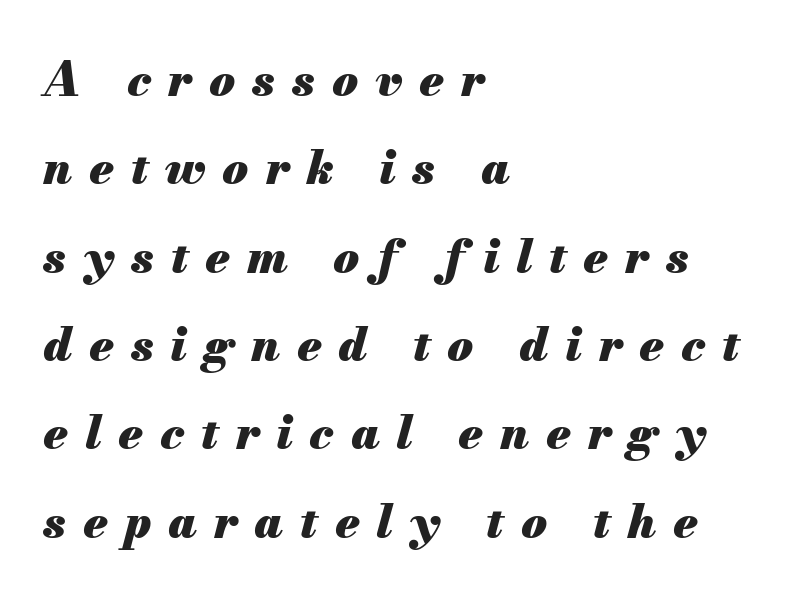
{"italic": "yes", "lean": "right", "slant_degrees": 13, "bold": "yes", "weight": "heavy", "width": "normal", "stroke_contrast": "medium", "x_height": "small", "monospaced": "no", "underline": "no", "align": "left", "line_spacing_ratio": 1.88, "letter_spacing": "wide", "letter_spacing_em": 0.36, "glyph_px": 47}
